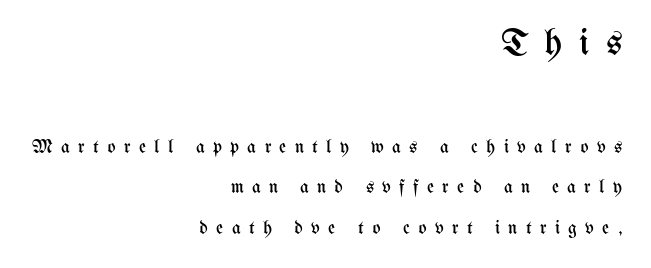
Q: Is the text bold? A: No.
Q: Is the text italic (slanted)? A: No, it is upright.
Q: Is the text underlined? A: No.
Q: How is the paragraph aligned? A: Right-aligned.
Q: Is the spacing between letters normal or unusually wide? A: Unusually wide.
Q: Is the spacing between lines tight, normal or loose? A: Loose.
Q: Which block of text is set in a larger size, the first (top) or the second (bottom)? A: The first (top) one.
Q: Width (condensed, normal, or wide)? A: Condensed.
Q: Stroke contrast? A: Medium.
Q: x-height? A: Medium.
Q: Monospaced? A: No.
